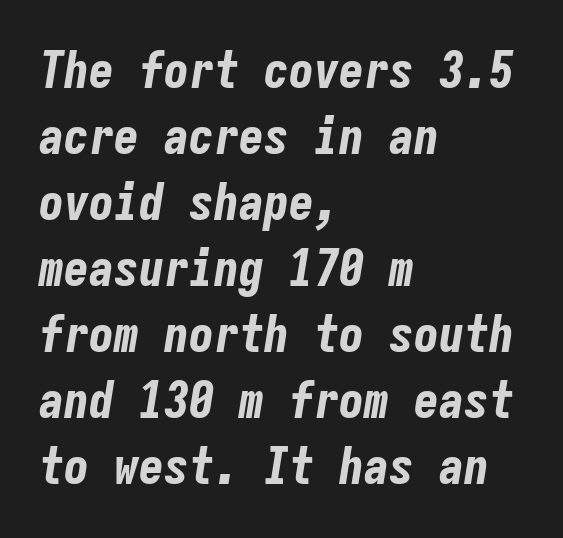
The image shows 50 px bold, condensed type, italic (leaning right), monospaced; set left-aligned, normal line spacing (1.32x), normal letter spacing, not underlined; low stroke contrast and a medium x-height.
